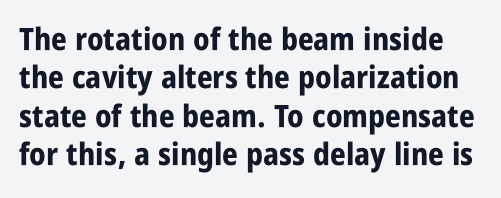
Character widths vary here, with narrow letters taking less room than wide ones. Anything drawn beneath the words? Only blank space. The font family rendered here belongs to the sans-serif group. Posture: straight, roman, zero tilt. You'd pick this weight for a headline — it's a proper bold.
